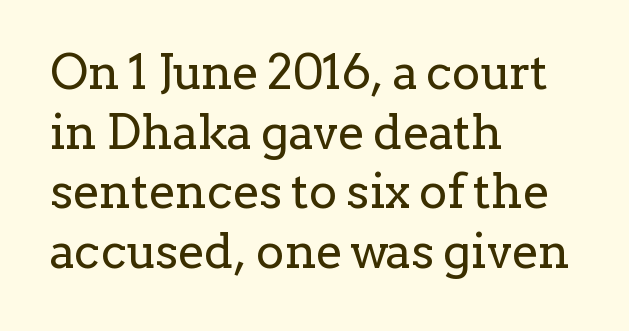
The image shows 48 px regular-weight serif type, upright; set left-aligned, line spacing 1.24x, normal letter spacing, not underlined; low stroke contrast and a medium x-height.
